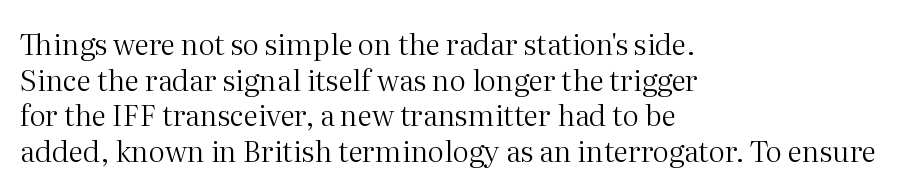
Q: Is the text bold? A: No.
Q: Is the text italic (slanted)? A: No, it is upright.
Q: Is the typeface a serif or a sans-serif typeface? A: Serif.
Q: Is the text underlined? A: No.
Q: How is the paragraph aligned? A: Left-aligned.
Q: Is the spacing between letters normal or unusually wide? A: Normal.
Q: Width (condensed, normal, or wide)? A: Normal.
Q: Stroke contrast? A: Medium.
Q: x-height? A: Medium.
Q: Monospaced? A: No.
